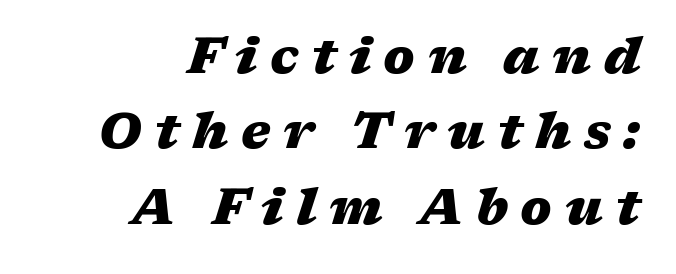
The image shows 50 px heavy, wide type, italic (leaning right); set right-aligned, normal line spacing (1.51x), unusually wide letter spacing (+0.25 em), not underlined; medium stroke contrast and a medium x-height.
